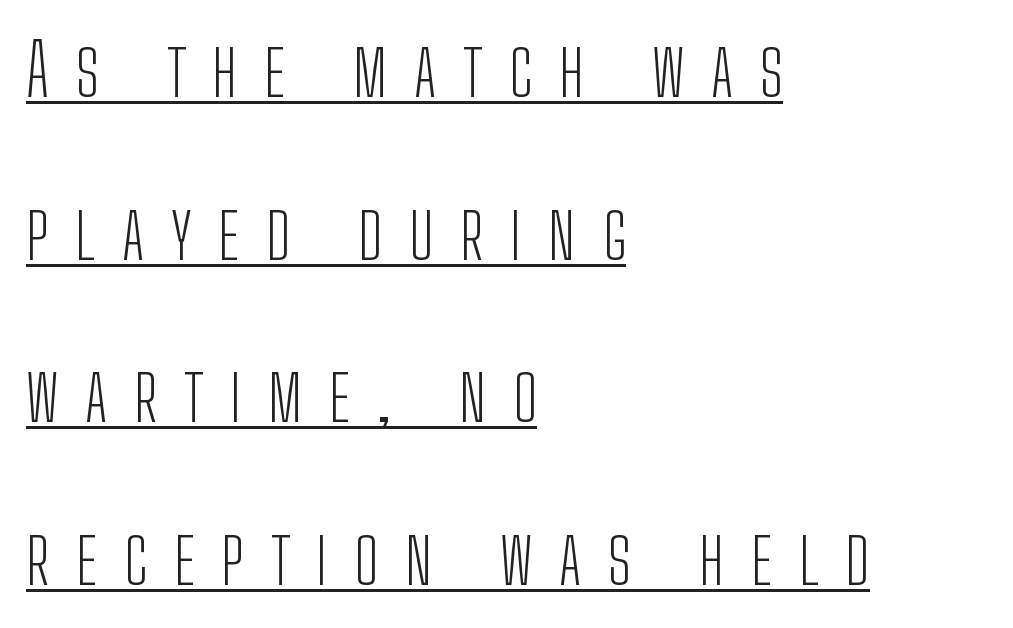
{"serif": "no", "italic": "no", "bold": "no", "weight": "light", "width": "condensed", "stroke_contrast": "low", "x_height": "medium", "monospaced": "no", "underline": "yes", "align": "left", "line_spacing": "loose", "line_spacing_ratio": 2.26, "letter_spacing": "wide", "letter_spacing_em": 0.37, "glyph_px": 72}
